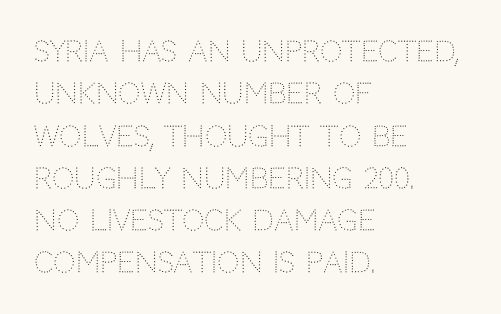
Q: Is the text bold? A: No.
Q: Is the text italic (slanted)? A: No, it is upright.
Q: Is the typeface a serif or a sans-serif typeface? A: Sans-serif.
Q: Is the text underlined? A: No.
Q: How is the paragraph aligned? A: Left-aligned.
Q: Is the spacing between letters normal or unusually wide? A: Normal.
Q: Is the spacing between lines tight, normal or loose? A: Normal.
Q: Width (condensed, normal, or wide)? A: Normal.
Q: Stroke contrast? A: Low.
Q: x-height? A: Large.
Q: Monospaced? A: No.
